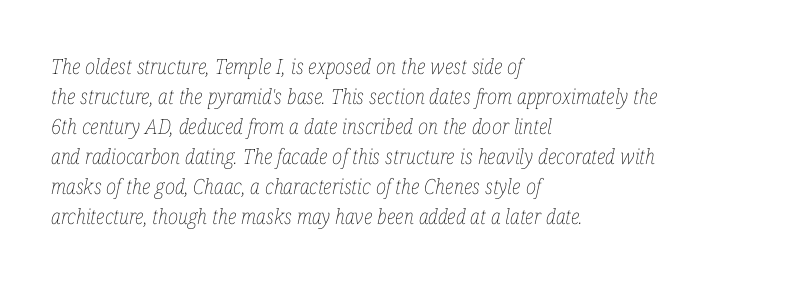
{"italic": "yes", "lean": "right", "slant_degrees": 12, "bold": "no", "underline": "no", "align": "left", "line_spacing": "normal", "line_spacing_ratio": 1.43, "letter_spacing": "normal", "letter_spacing_em": 0.0, "glyph_px": 21}
